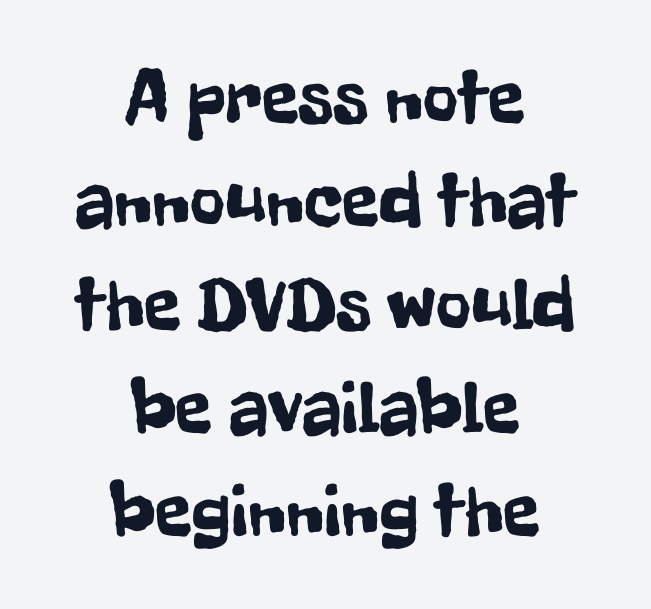
Q: Is the text italic (slanted)? A: No, it is upright.
Q: Is the typeface a serif or a sans-serif typeface? A: Sans-serif.
Q: Is the text underlined? A: No.
Q: How is the paragraph aligned? A: Centered.
Q: Is the spacing between letters normal or unusually wide? A: Normal.
Q: Is the spacing between lines tight, normal or loose? A: Normal.
Q: Width (condensed, normal, or wide)? A: Condensed.
Q: Stroke contrast? A: Low.
Q: x-height? A: Medium.
Q: Monospaced? A: No.
